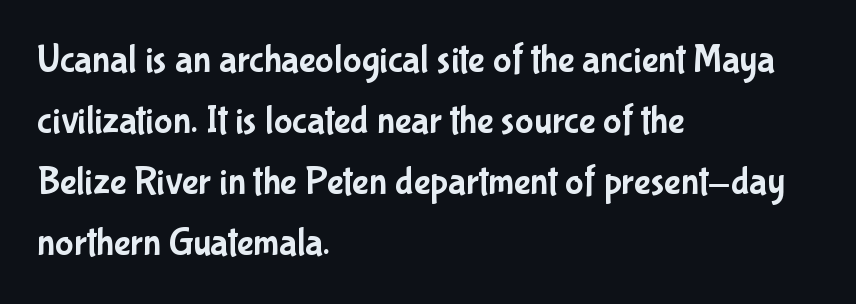
{"serif": "no", "italic": "no", "width": "condensed", "stroke_contrast": "low", "x_height": "medium", "monospaced": "no", "underline": "no", "align": "left", "line_spacing": "normal", "line_spacing_ratio": 1.56, "letter_spacing": "normal", "letter_spacing_em": 0.0, "glyph_px": 39}
